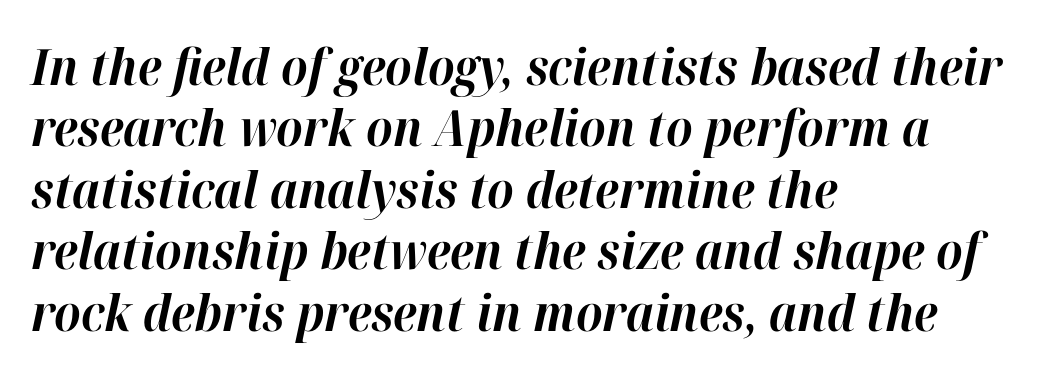
The image shows 50 px bold type, italic (leaning right); set left-aligned, line spacing 1.23x, normal letter spacing, not underlined; high stroke contrast and a medium x-height.
